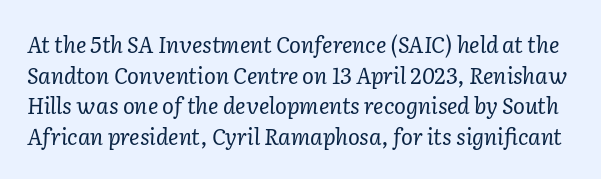
{"italic": "yes", "lean": "right", "slant_degrees": 2, "bold": "no", "underline": "no", "line_spacing": "normal", "line_spacing_ratio": 1.39, "letter_spacing": "normal", "letter_spacing_em": 0.0, "glyph_px": 22}
